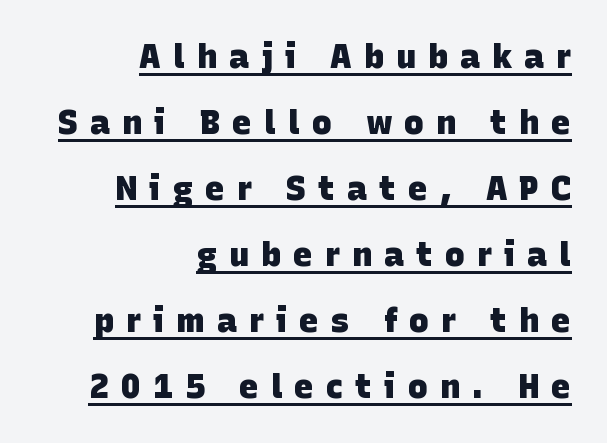
The image shows 33 px heavy sans-serif type; set right-aligned, loose line spacing (2.0x), unusually wide letter spacing (+0.37 em), underlined; low stroke contrast and a large x-height.
